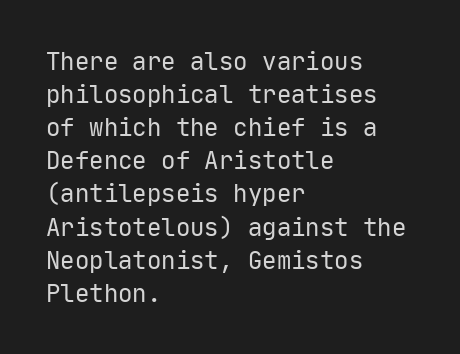
Q: Is the text bold? A: No.
Q: Is the text italic (slanted)? A: No, it is upright.
Q: Is the text underlined? A: No.
Q: How is the paragraph aligned? A: Left-aligned.
Q: Is the spacing between letters normal or unusually wide? A: Normal.
Q: Is the spacing between lines tight, normal or loose? A: Normal.
